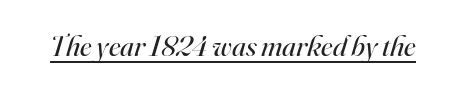
The face looks like a standard text weight, possibly lighter. The whole block is typeset with a tilt. The letters advance in unequal steps, a hallmark of proportional type. Underline: present. The passage shown has conventional tracking throughout. The face used here is seriffed, in the tradition of book romans.
